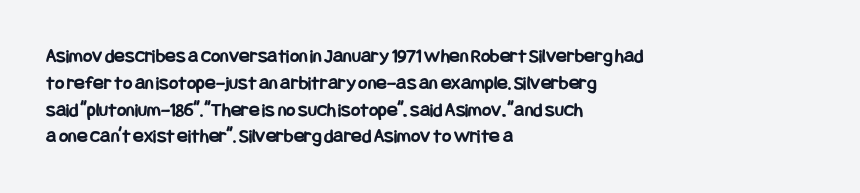
{"italic": "no", "bold": "yes", "underline": "no", "align": "left", "line_spacing": "normal", "line_spacing_ratio": 1.34, "letter_spacing": "normal", "letter_spacing_em": 0.0, "glyph_px": 20}
